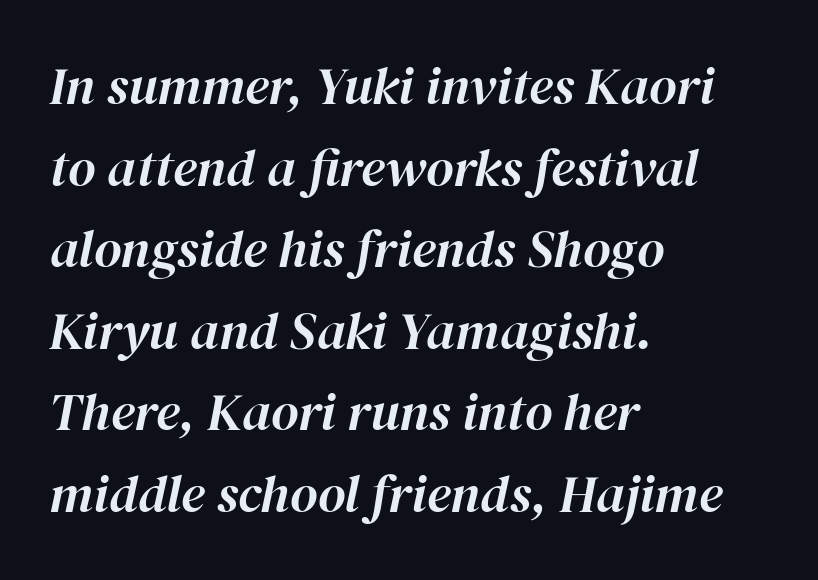
{"italic": "yes", "lean": "right", "slant_degrees": 12, "width": "normal", "stroke_contrast": "high", "x_height": "medium", "monospaced": "no", "underline": "no", "align": "left", "line_spacing": "normal", "line_spacing_ratio": 1.54, "letter_spacing": "normal", "letter_spacing_em": 0.0, "glyph_px": 53}
